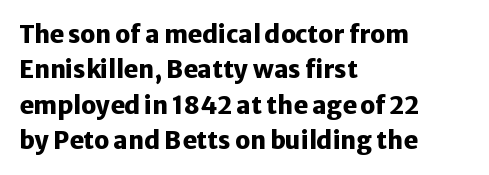
Q: Is the text bold? A: Yes.
Q: Is the text italic (slanted)? A: No, it is upright.
Q: Is the text underlined? A: No.
Q: How is the paragraph aligned? A: Left-aligned.
Q: Is the spacing between letters normal or unusually wide? A: Normal.
Q: Is the spacing between lines tight, normal or loose? A: Normal.
